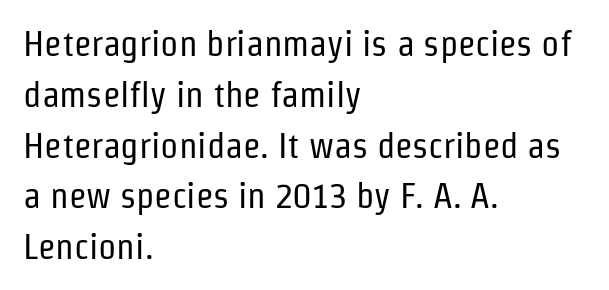
Vertically, the passage feels balanced, rows spaced as you'd expect. The letterforms sit shoulder to shoulder at normal distance. The weight would be labelled regular, book, light, or lighter still. Italic: no, the glyphs are upright roman.
